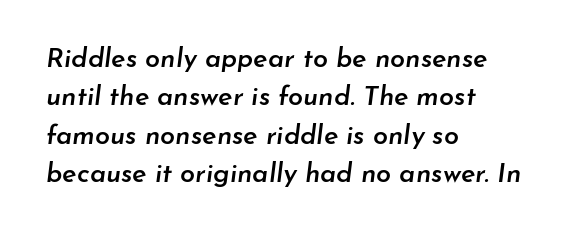
The image shows 27 px text type, italic (leaning right); set left-aligned, normal line spacing (1.42x), normal letter spacing, not underlined.
